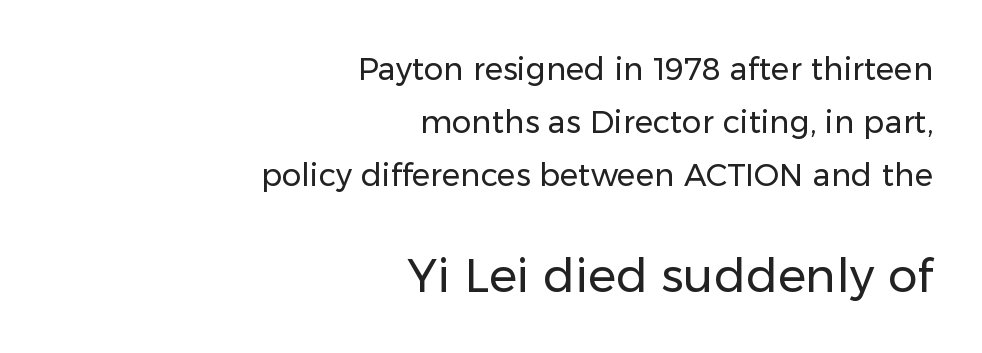
Q: Is the text bold? A: No.
Q: Is the text italic (slanted)? A: No, it is upright.
Q: Is the typeface a serif or a sans-serif typeface? A: Sans-serif.
Q: Is the text underlined? A: No.
Q: How is the paragraph aligned? A: Right-aligned.
Q: Is the spacing between letters normal or unusually wide? A: Normal.
Q: Which block of text is set in a larger size, the first (top) or the second (bottom)? A: The second (bottom) one.
Q: Width (condensed, normal, or wide)? A: Normal.
Q: Stroke contrast? A: Low.
Q: x-height? A: Medium.
Q: Monospaced? A: No.
